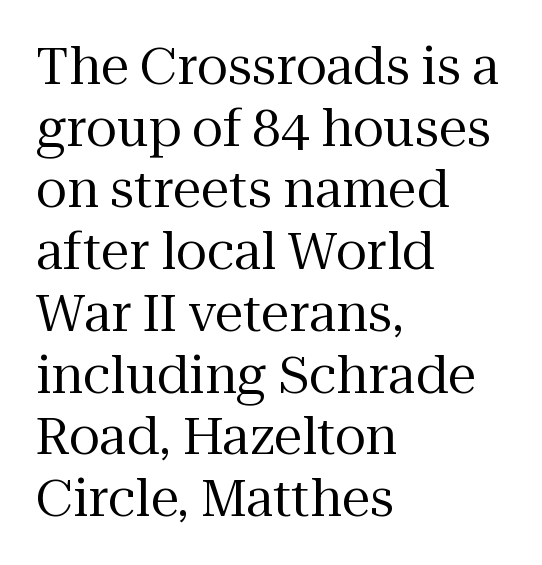
The image shows 51 px regular-weight serif type, upright; set left-aligned, line spacing 1.21x, normal letter spacing, not underlined; medium stroke contrast and a medium x-height.
